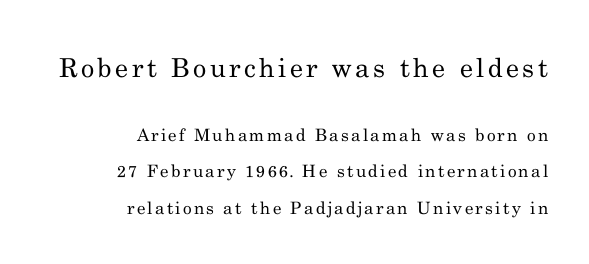
{"italic": "no", "bold": "no", "underline": "no", "align": "right", "line_spacing": "loose", "line_spacing_ratio": 2.13, "larger_block": "first", "size_ratio": 1.53, "glyph_px": 26}
